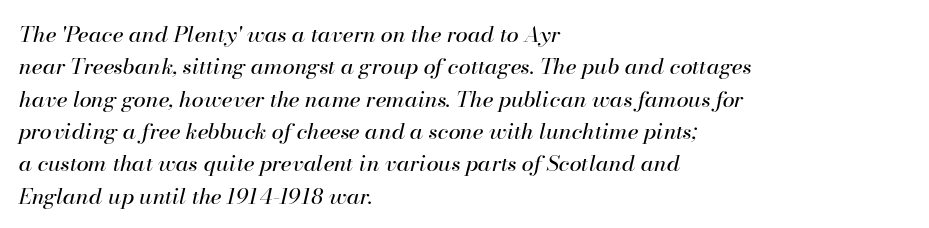
The image shows 22 px text type, italic (leaning right); set left-aligned, normal line spacing (1.47x), normal letter spacing, not underlined.
